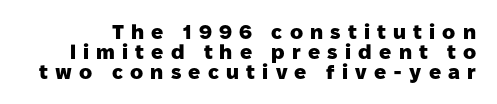
The image shows 20 px bold type, upright; set tight line spacing (0.99x), unusually wide letter spacing (+0.36 em), not underlined.
